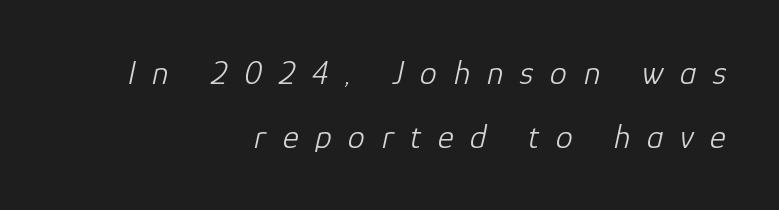
Q: Is the text bold? A: No.
Q: Is the text italic (slanted)? A: Yes, it leans right by about 12 degrees.
Q: Is the text underlined? A: No.
Q: How is the paragraph aligned? A: Right-aligned.
Q: Is the spacing between letters normal or unusually wide? A: Unusually wide.
Q: Width (condensed, normal, or wide)? A: Normal.
Q: Stroke contrast? A: Low.
Q: x-height? A: Medium.
Q: Monospaced? A: No.
